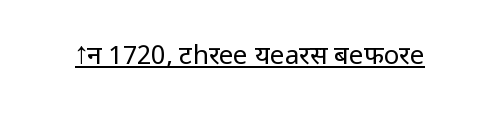
Q: Is the text bold? A: No.
Q: Is the text italic (slanted)? A: No, it is upright.
Q: Is the text underlined? A: Yes.
Q: Is the spacing between letters normal or unusually wide? A: Normal.
